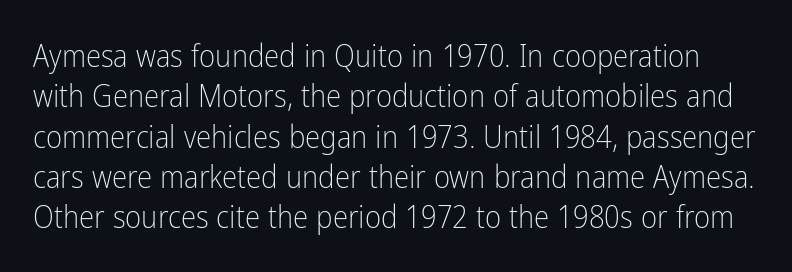
Inter-character spacing is left at the font's built-in metrics. Baseline-to-baseline distance is the conventional proportion of letter height. The font family rendered here belongs to the sans-serif group. It's the straight-up-and-down kind of type. Plain, unruled lines of type. Note the varied advance widths — an 'i' is clearly narrower than an 'm'.
